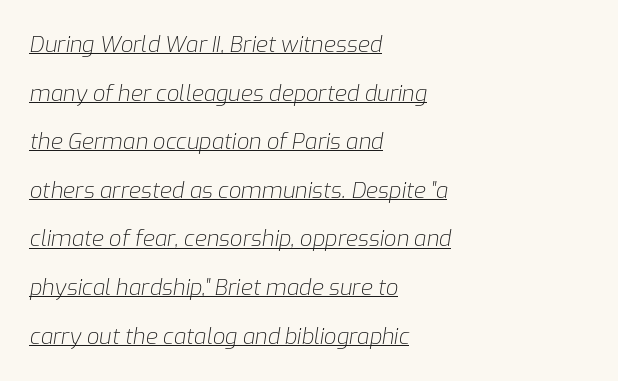
One-word summary of the alignment: left. Rendered with sloped, italic letterforms. This reads as an unemphasized weight, regular at the heaviest. The lettering is marked with a stroke running underneath it.
